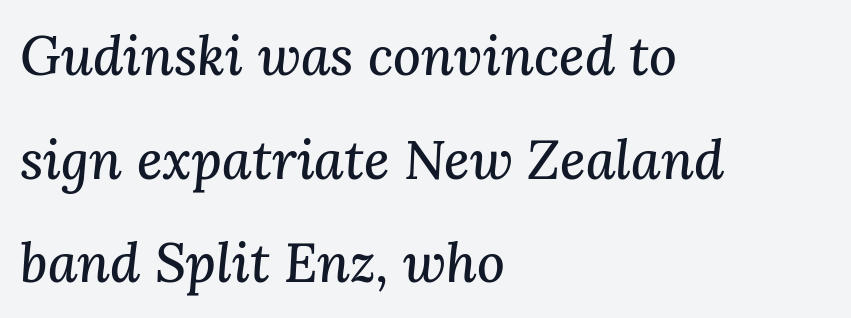
Q: Is the text italic (slanted)? A: Yes, it leans right by about 3 degrees.
Q: Is the typeface a serif or a sans-serif typeface? A: Serif.
Q: Is the text underlined? A: No.
Q: How is the paragraph aligned? A: Left-aligned.
Q: Is the spacing between letters normal or unusually wide? A: Normal.
Q: Is the spacing between lines tight, normal or loose? A: Loose.
Q: Width (condensed, normal, or wide)? A: Normal.
Q: Stroke contrast? A: Medium.
Q: x-height? A: Medium.
Q: Monospaced? A: No.
